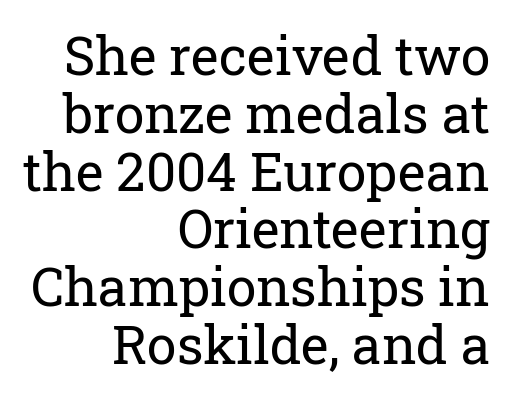
Is there much room between lines? No — they nearly touch. Line endings align vertically; line beginnings do not. The letters sit at their default tracking, neither squeezed nor spread. The lettering holds an erect, upright posture throughout. Old-style or modern, the face here clearly has serifs.
